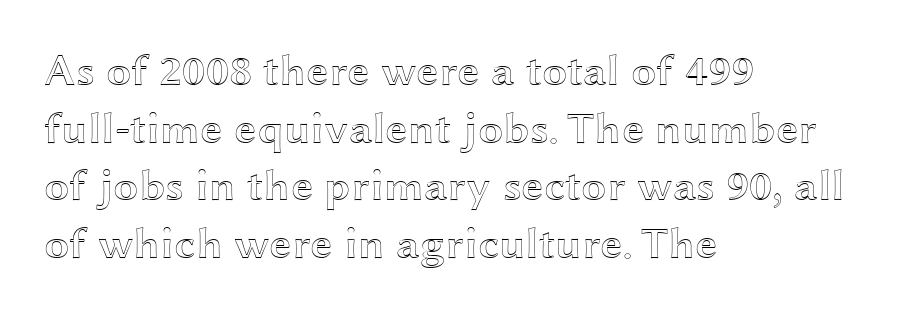
Q: Is the text italic (slanted)? A: No, it is upright.
Q: Is the text underlined? A: No.
Q: How is the paragraph aligned? A: Left-aligned.
Q: Is the spacing between letters normal or unusually wide? A: Normal.
Q: Is the spacing between lines tight, normal or loose? A: Normal.
Q: Width (condensed, normal, or wide)? A: Wide.
Q: x-height? A: Medium.
Q: Monospaced? A: No.
